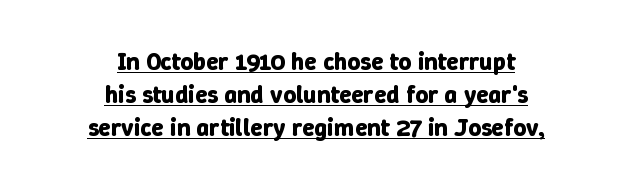
{"italic": "no", "bold": "yes", "underline": "yes", "align": "center", "line_spacing": "normal", "line_spacing_ratio": 1.32, "letter_spacing": "normal", "letter_spacing_em": 0.0, "glyph_px": 25}
